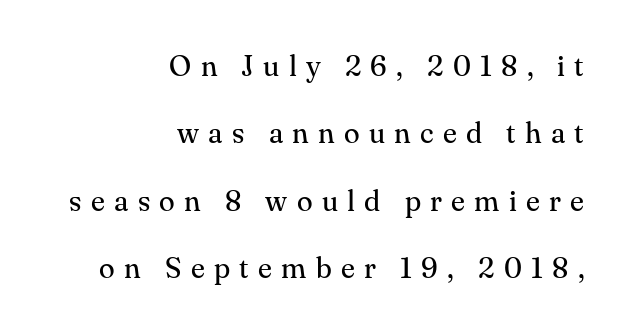
Beneath every word, the page is bare. Is the letter spacing exaggerated? Yes — the characters are pushed far apart. These lines are rendered in a variable-pitch font. Little horizontal feet cap the strokes, marking this as serif type. A typesetter would call this leading open, well beyond the default.
